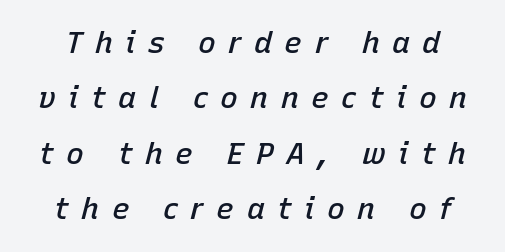
Q: Is the text bold? A: Semi-bold.
Q: Is the text italic (slanted)? A: Yes, it leans right by about 15 degrees.
Q: Is the text underlined? A: No.
Q: Is the spacing between letters normal or unusually wide? A: Unusually wide.
Q: Width (condensed, normal, or wide)? A: Normal.
Q: Stroke contrast? A: Low.
Q: x-height? A: Medium.
Q: Monospaced? A: No.
